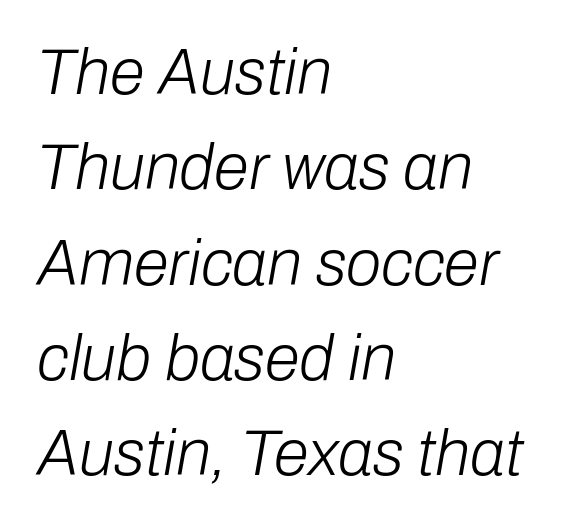
Look at the tracking — it's just the regular setting, nothing added. Clear beneath every line of the passage. These lines are rendered in a variable-pitch font. Is there much room between lines? A standard amount, neither cramped nor airy. In terms of posture, this sample is oblique.
